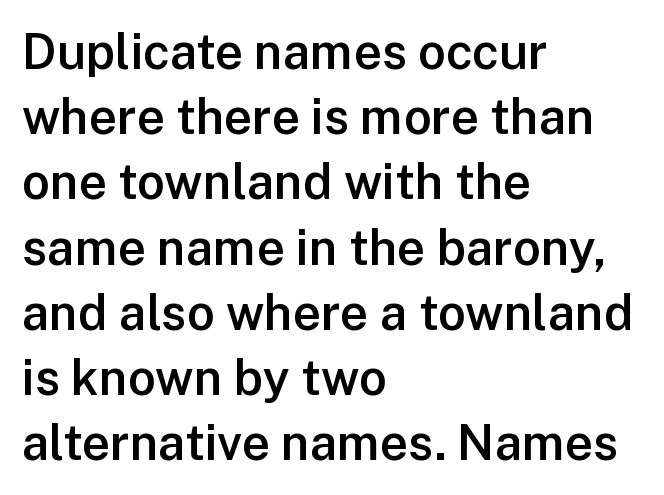
Letterform terminals end flat and unadorned throughout the passage. The letters sit at their default tracking, neither squeezed nor spread. Moderately thickened strokes mark this as semibold type. The lettering holds an erect, upright posture throughout.
